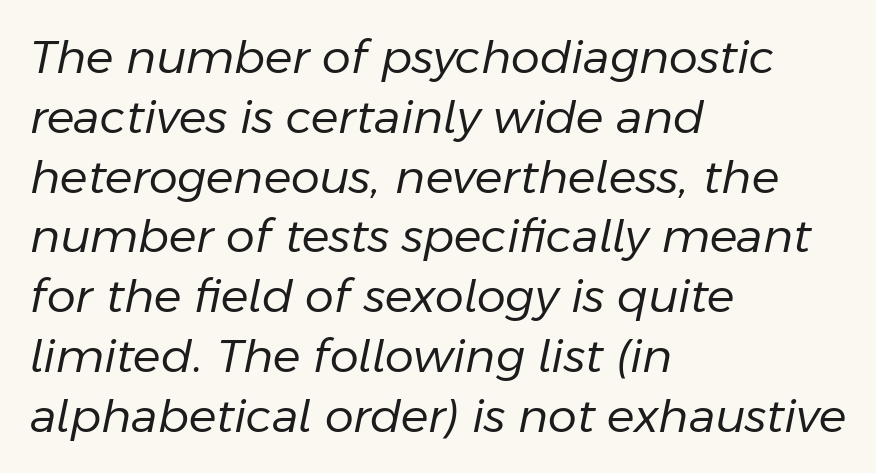
Q: Is the text bold? A: No.
Q: Is the text italic (slanted)? A: Yes, it leans right by about 11 degrees.
Q: Is the text underlined? A: No.
Q: How is the paragraph aligned? A: Left-aligned.
Q: Is the spacing between letters normal or unusually wide? A: Normal.
Q: Is the spacing between lines tight, normal or loose? A: Normal.
Q: Width (condensed, normal, or wide)? A: Normal.
Q: Stroke contrast? A: Low.
Q: x-height? A: Medium.
Q: Monospaced? A: No.
